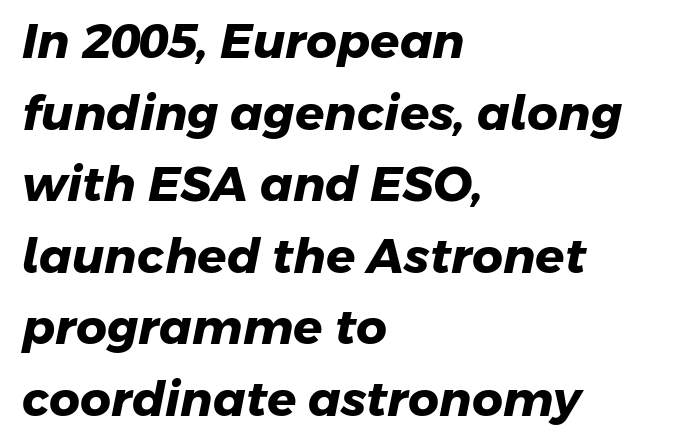
The image shows 48 px heavy sans-serif type; set left-aligned, normal line spacing (1.49x), normal letter spacing, not underlined; low stroke contrast and a medium x-height.
